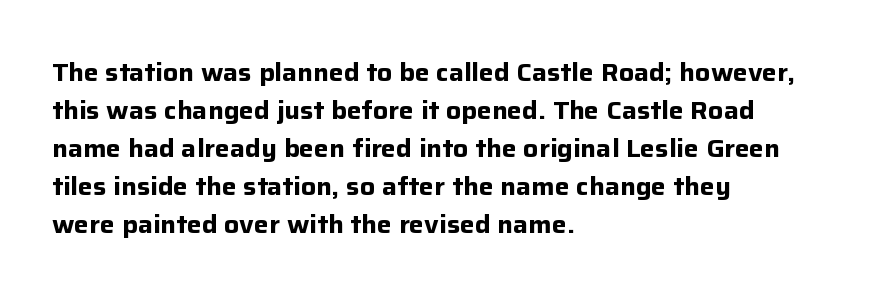
{"italic": "no", "bold": "yes", "underline": "no", "align": "left", "line_spacing": "normal", "line_spacing_ratio": 1.52, "letter_spacing": "normal", "letter_spacing_em": 0.0, "glyph_px": 25}
